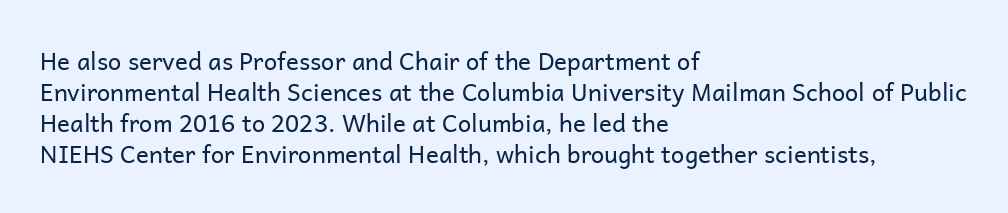
{"italic": "no", "bold": "no", "underline": "no", "align": "left", "line_spacing": "normal", "line_spacing_ratio": 1.29, "letter_spacing": "normal", "letter_spacing_em": 0.0, "glyph_px": 24}
